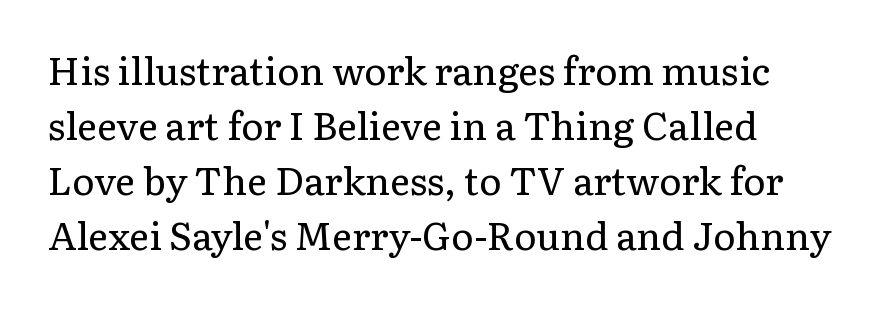
Q: Is the text bold? A: No.
Q: Is the text italic (slanted)? A: No, it is upright.
Q: Is the typeface a serif or a sans-serif typeface? A: Serif.
Q: Is the text underlined? A: No.
Q: How is the paragraph aligned? A: Left-aligned.
Q: Is the spacing between letters normal or unusually wide? A: Normal.
Q: Is the spacing between lines tight, normal or loose? A: Normal.
Q: Width (condensed, normal, or wide)? A: Normal.
Q: Stroke contrast? A: Low.
Q: x-height? A: Medium.
Q: Monospaced? A: No.
